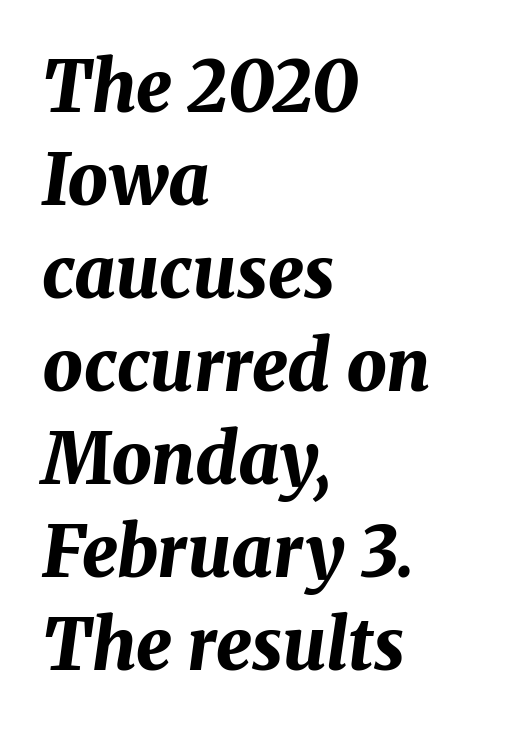
The image shows 71 px bold type, italic (leaning right); set left-aligned, normal line spacing (1.31x), normal letter spacing, not underlined; medium stroke contrast and a medium x-height.
